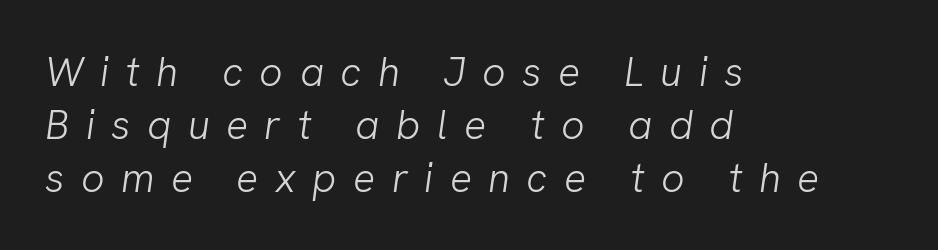
To sum up the face: it is a sans, with no serifs. The space between consecutive lines is moderate. Is the letter spacing exaggerated? Yes — the characters are pushed far apart. Character widths vary here, with narrow letters taking less room than wide ones.
